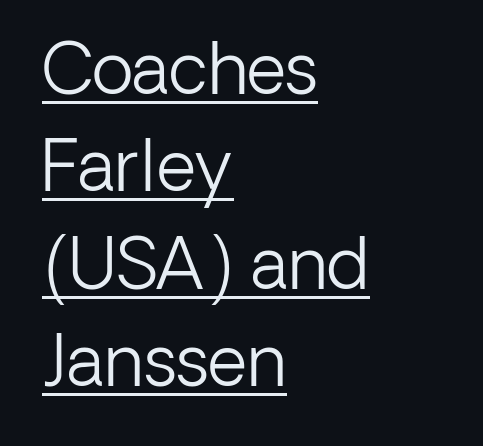
Q: Is the text bold? A: No.
Q: Is the text italic (slanted)? A: No, it is upright.
Q: Is the typeface a serif or a sans-serif typeface? A: Sans-serif.
Q: Is the text underlined? A: Yes.
Q: How is the paragraph aligned? A: Left-aligned.
Q: Is the spacing between letters normal or unusually wide? A: Normal.
Q: Is the spacing between lines tight, normal or loose? A: Normal.
Q: Width (condensed, normal, or wide)? A: Normal.
Q: Stroke contrast? A: Low.
Q: x-height? A: Medium.
Q: Monospaced? A: No.
